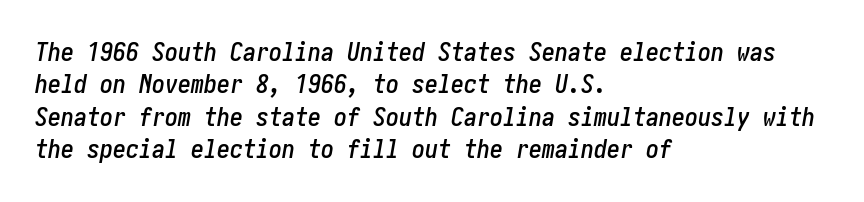
This sample keeps an unexceptional amount of space between lines. The strip under each line holds only bare page. Notice how the passage keeps a crisp vertical edge on the left only. The face used here is rendered with its standard letterfit. The face used here has a pronounced slope to its letters.
